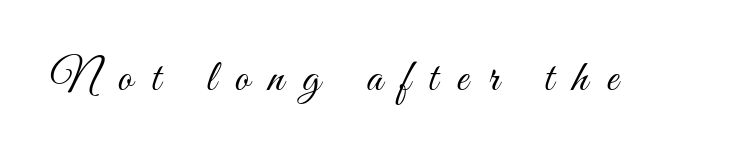
The image shows 45 px light, condensed type; set unusually wide letter spacing (+0.42 em), not underlined; medium stroke contrast and a small x-height.
